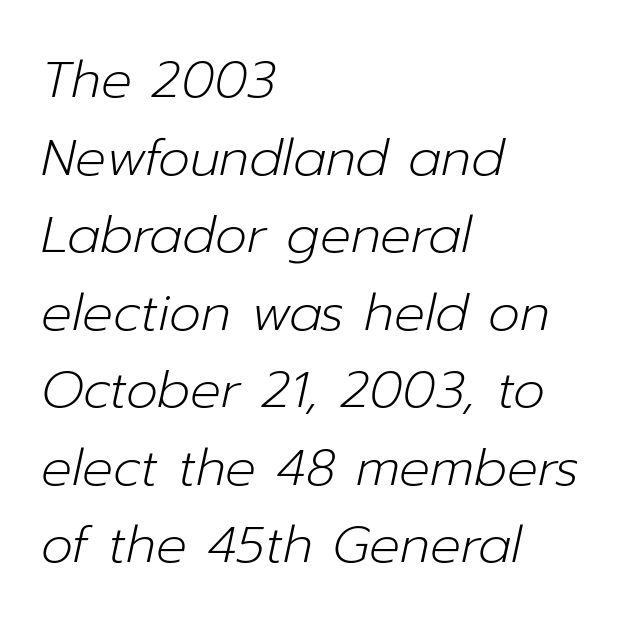
The image shows 51 px light type, italic (leaning right); set left-aligned, normal line spacing (1.52x), normal letter spacing, not underlined; low stroke contrast and a medium x-height.
